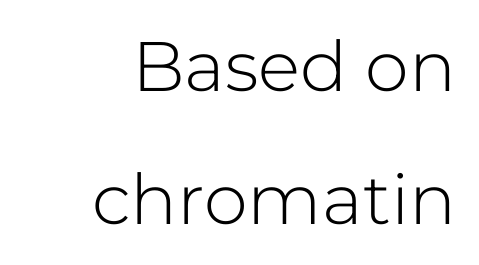
The image shows 70 px light sans-serif type, upright; set right-aligned, loose line spacing (1.9x), normal letter spacing, not underlined; low stroke contrast and a medium x-height.
